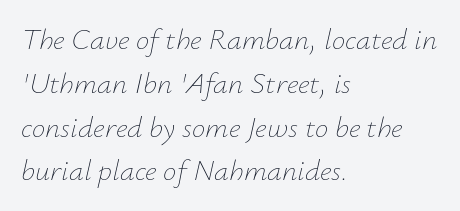
{"italic": "yes", "lean": "right", "slant_degrees": 12, "bold": "no", "weight": "thin", "width": "normal", "stroke_contrast": "low", "x_height": "small", "monospaced": "no", "underline": "no", "align": "left", "line_spacing": "normal", "line_spacing_ratio": 1.46, "letter_spacing": "normal", "letter_spacing_em": 0.0, "glyph_px": 30}
